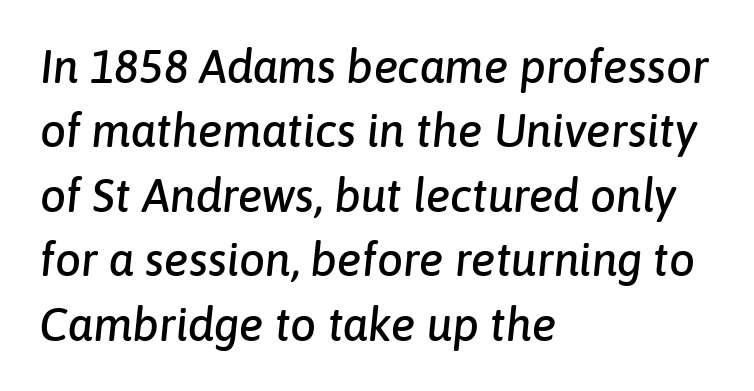
Q: Is the text italic (slanted)? A: Yes, it leans right by about 6 degrees.
Q: Is the text underlined? A: No.
Q: How is the paragraph aligned? A: Left-aligned.
Q: Is the spacing between letters normal or unusually wide? A: Normal.
Q: Is the spacing between lines tight, normal or loose? A: Normal.
Q: Width (condensed, normal, or wide)? A: Normal.
Q: Stroke contrast? A: Low.
Q: x-height? A: Medium.
Q: Monospaced? A: No.
